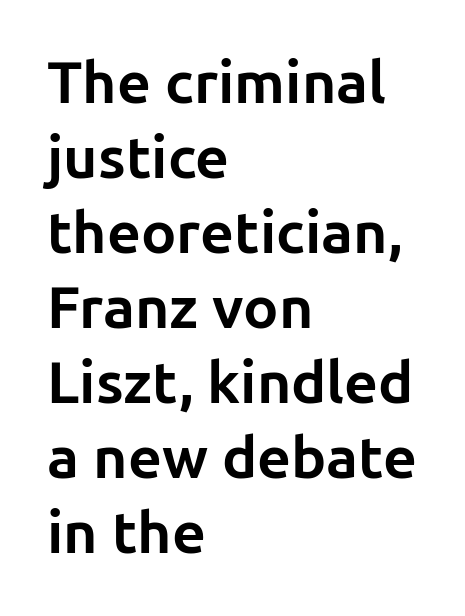
{"serif": "no", "italic": "no", "bold": "yes", "weight": "bold", "width": "normal", "stroke_contrast": "low", "x_height": "medium", "monospaced": "no", "underline": "no", "align": "left", "line_spacing": "normal", "line_spacing_ratio": 1.27, "letter_spacing": "normal", "letter_spacing_em": 0.0, "glyph_px": 59}
